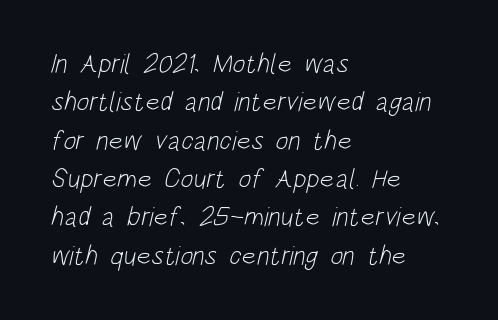
The image shows 27 px text type; set left-aligned, normal line spacing (1.42x), normal letter spacing, not underlined.
